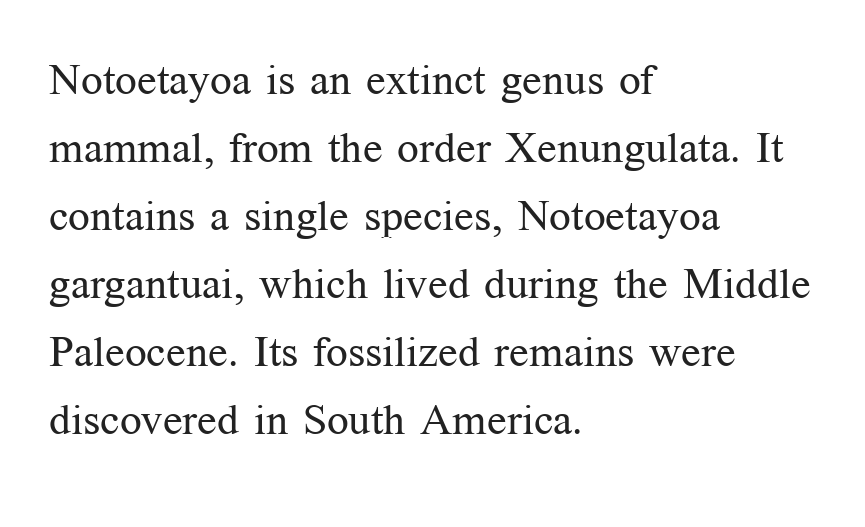
{"serif": "yes", "italic": "no", "bold": "no", "weight": "regular", "width": "normal", "stroke_contrast": "medium", "x_height": "medium", "monospaced": "no", "underline": "no", "align": "left", "line_spacing": "normal", "line_spacing_ratio": 1.58, "letter_spacing": "normal", "letter_spacing_em": 0.0, "glyph_px": 43}
